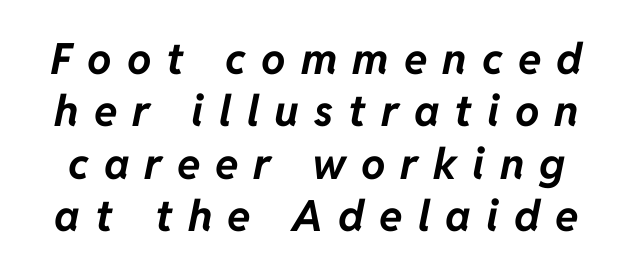
{"italic": "yes", "lean": "right", "slant_degrees": 11, "bold": "yes", "weight": "bold", "width": "normal", "stroke_contrast": "low", "x_height": "medium", "monospaced": "no", "underline": "no", "line_spacing_ratio": 1.22, "letter_spacing": "wide", "letter_spacing_em": 0.35, "glyph_px": 43}
